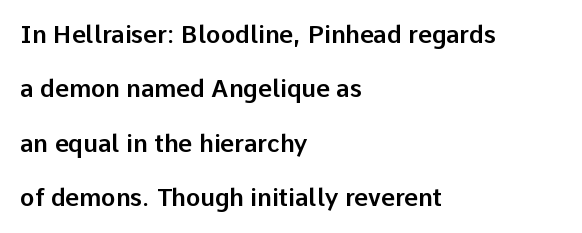
The image shows 24 px text type, upright; set left-aligned, loose line spacing (2.27x), normal letter spacing, not underlined.
